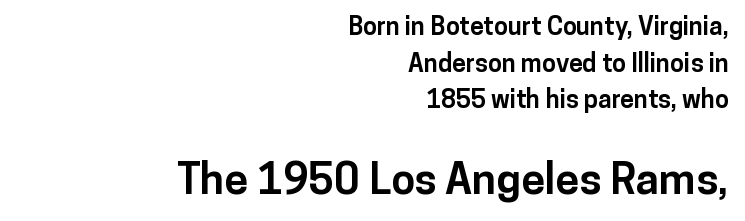
{"serif": "no", "italic": "no", "bold": "yes", "weight": "bold", "width": "normal", "stroke_contrast": "low", "x_height": "medium", "monospaced": "no", "underline": "no", "align": "right", "line_spacing": "normal", "line_spacing_ratio": 1.47, "letter_spacing": "normal", "letter_spacing_em": 0.0, "larger_block": "second", "size_ratio": 1.72, "glyph_px": 43}
